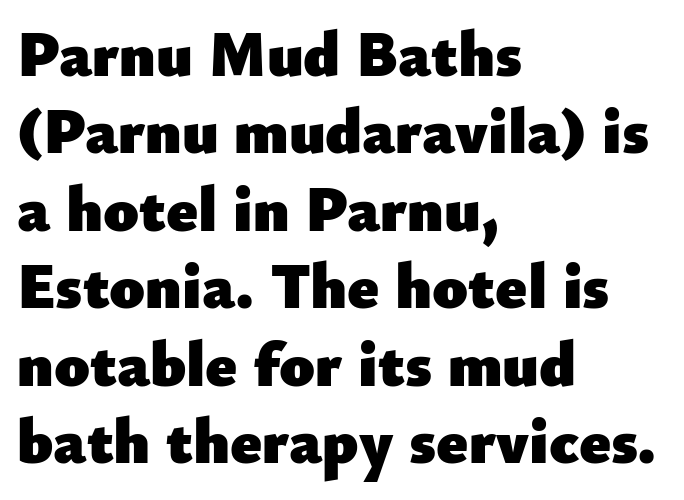
{"serif": "no", "italic": "no", "bold": "yes", "weight": "heavy", "width": "normal", "stroke_contrast": "low", "x_height": "small", "monospaced": "no", "underline": "no", "align": "left", "line_spacing_ratio": 1.21, "letter_spacing": "normal", "letter_spacing_em": 0.0, "glyph_px": 64}
